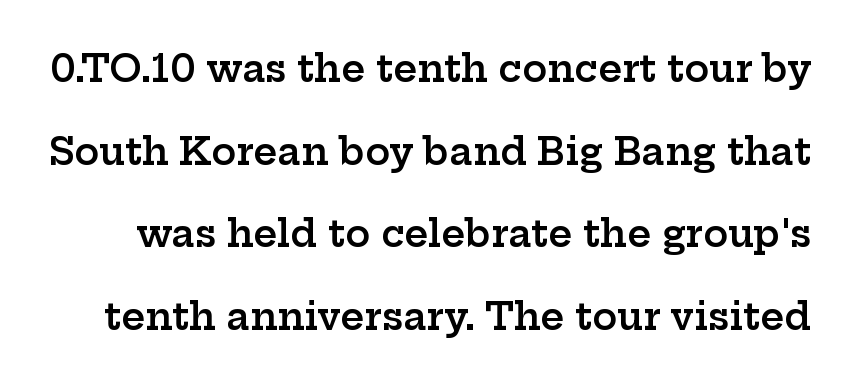
Q: Is the text bold? A: Semi-bold.
Q: Is the text italic (slanted)? A: No, it is upright.
Q: Is the typeface a serif or a sans-serif typeface? A: Serif.
Q: Is the text underlined? A: No.
Q: Is the spacing between letters normal or unusually wide? A: Normal.
Q: Is the spacing between lines tight, normal or loose? A: Loose.
Q: Width (condensed, normal, or wide)? A: Wide.
Q: Stroke contrast? A: Low.
Q: x-height? A: Medium.
Q: Monospaced? A: No.
